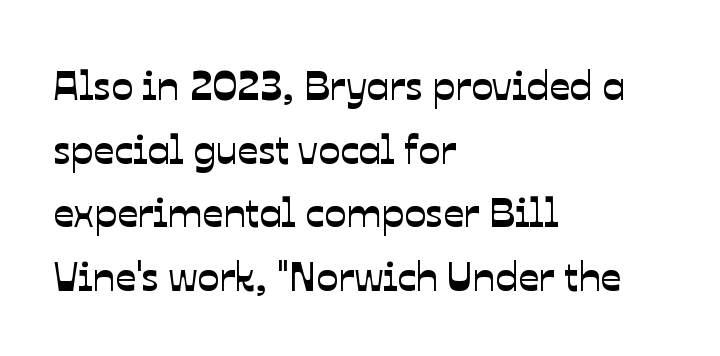
The image shows 41 px sans-serif type; set left-aligned, normal line spacing (1.55x), normal letter spacing, not underlined; low stroke contrast and a medium x-height.
